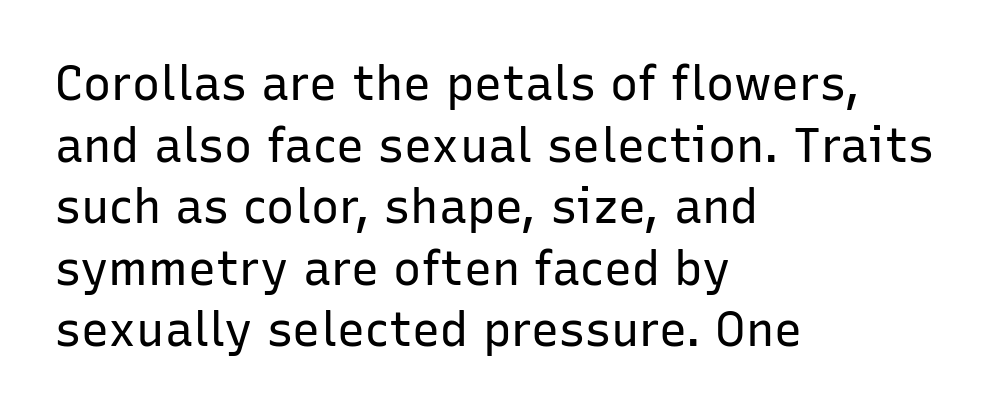
Q: Is the text bold? A: No.
Q: Is the text italic (slanted)? A: No, it is upright.
Q: Is the typeface a serif or a sans-serif typeface? A: Sans-serif.
Q: Is the text underlined? A: No.
Q: How is the paragraph aligned? A: Left-aligned.
Q: Is the spacing between letters normal or unusually wide? A: Normal.
Q: Is the spacing between lines tight, normal or loose? A: Normal.
Q: Width (condensed, normal, or wide)? A: Normal.
Q: Stroke contrast? A: Low.
Q: x-height? A: Medium.
Q: Monospaced? A: No.
